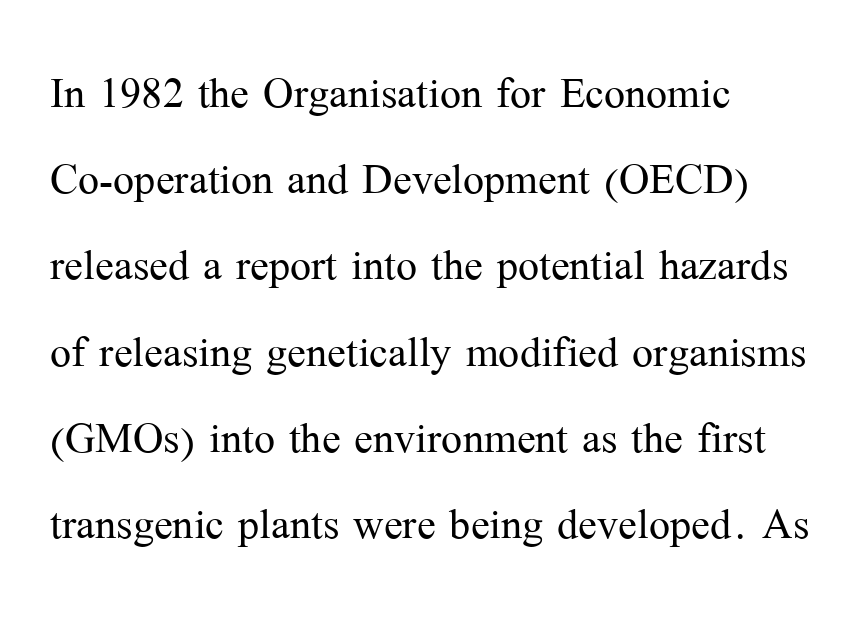
Does the type have serifs? Yes, each stem ends in a small foot. Horizontal bands of white between lines are of average thickness. Descender tails drop into unmarked territory. The passage shown is typed in a proportional face where columns would drift.
